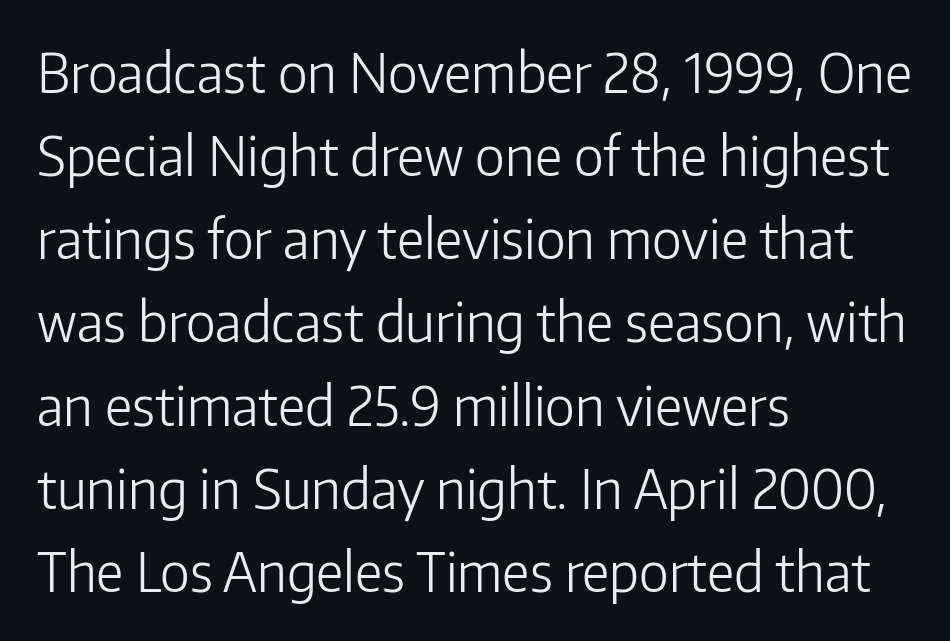
{"serif": "no", "italic": "no", "bold": "no", "weight": "light", "width": "normal", "stroke_contrast": "low", "x_height": "medium", "monospaced": "no", "underline": "no", "align": "left", "line_spacing": "normal", "line_spacing_ratio": 1.54, "letter_spacing": "normal", "letter_spacing_em": 0.0, "glyph_px": 54}
